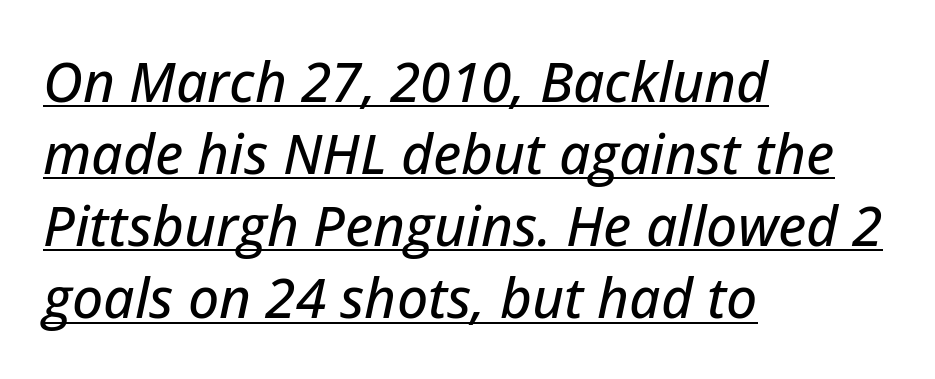
The image shows 55 px text type, italic (leaning right); set left-aligned, normal line spacing (1.31x), normal letter spacing, underlined; low stroke contrast and a medium x-height.
